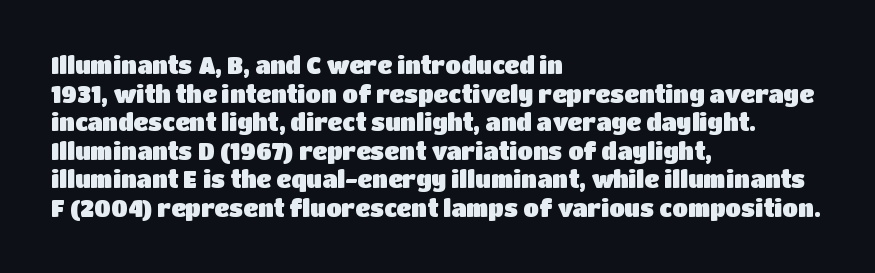
{"italic": "no", "underline": "no", "align": "left", "line_spacing_ratio": 1.24, "letter_spacing": "normal", "letter_spacing_em": 0.0, "glyph_px": 23}
